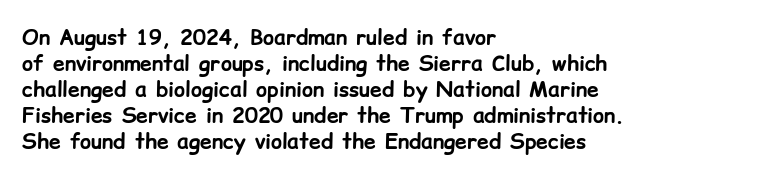
{"italic": "no", "bold": "yes", "underline": "no", "align": "left", "line_spacing_ratio": 1.24, "letter_spacing": "normal", "letter_spacing_em": 0.0, "glyph_px": 21}
